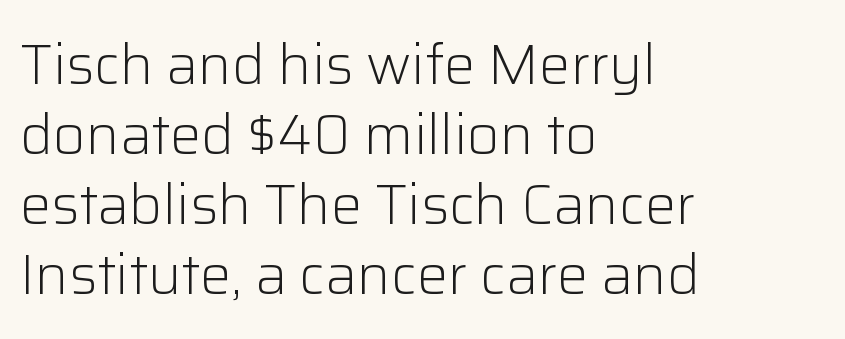
Q: Is the text bold? A: No.
Q: Is the text italic (slanted)? A: No, it is upright.
Q: Is the typeface a serif or a sans-serif typeface? A: Sans-serif.
Q: Is the text underlined? A: No.
Q: How is the paragraph aligned? A: Left-aligned.
Q: Is the spacing between letters normal or unusually wide? A: Normal.
Q: Is the spacing between lines tight, normal or loose? A: Normal.
Q: Width (condensed, normal, or wide)? A: Normal.
Q: Stroke contrast? A: Low.
Q: x-height? A: Medium.
Q: Monospaced? A: No.
